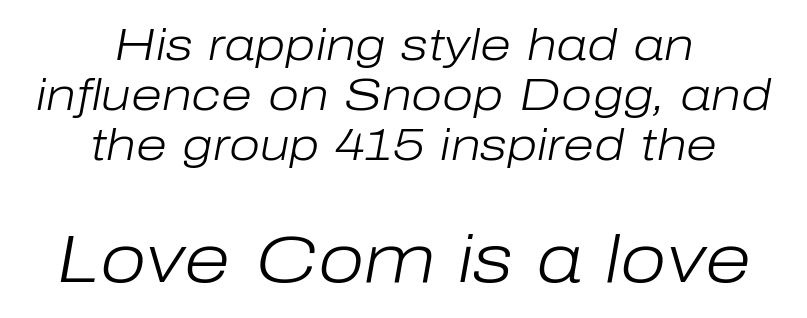
{"italic": "yes", "lean": "right", "slant_degrees": 10, "bold": "no", "weight": "light", "width": "normal", "stroke_contrast": "low", "x_height": "medium", "monospaced": "no", "underline": "no", "align": "center", "line_spacing": "tight", "line_spacing_ratio": 1.11, "letter_spacing": "normal", "letter_spacing_em": 0.0, "larger_block": "second", "size_ratio": 1.49, "glyph_px": 67}
